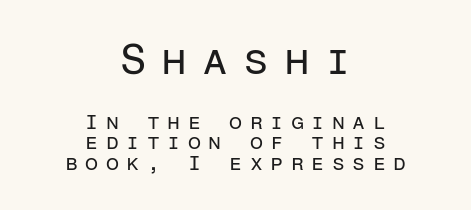
{"serif": "no", "italic": "no", "bold": "no", "weight": "regular", "width": "normal", "stroke_contrast": "low", "x_height": "medium", "monospaced": "yes", "underline": "no", "align": "center", "line_spacing": "tight", "line_spacing_ratio": 0.98, "letter_spacing": "wide", "letter_spacing_em": 0.36, "larger_block": "first", "size_ratio": 2.0, "glyph_px": 42}
